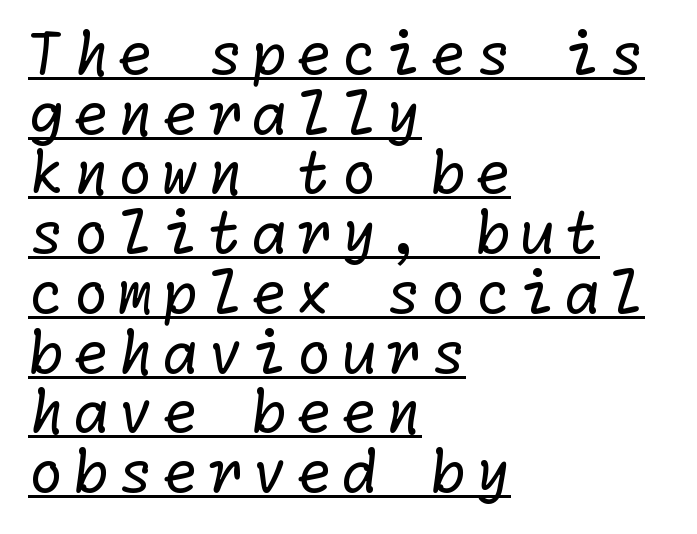
Q: Is the text bold? A: No.
Q: Is the typeface a serif or a sans-serif typeface? A: Sans-serif.
Q: Is the text underlined? A: Yes.
Q: How is the paragraph aligned? A: Left-aligned.
Q: Is the spacing between lines tight, normal or loose? A: Tight.
Q: Width (condensed, normal, or wide)? A: Normal.
Q: Stroke contrast? A: Low.
Q: x-height? A: Medium.
